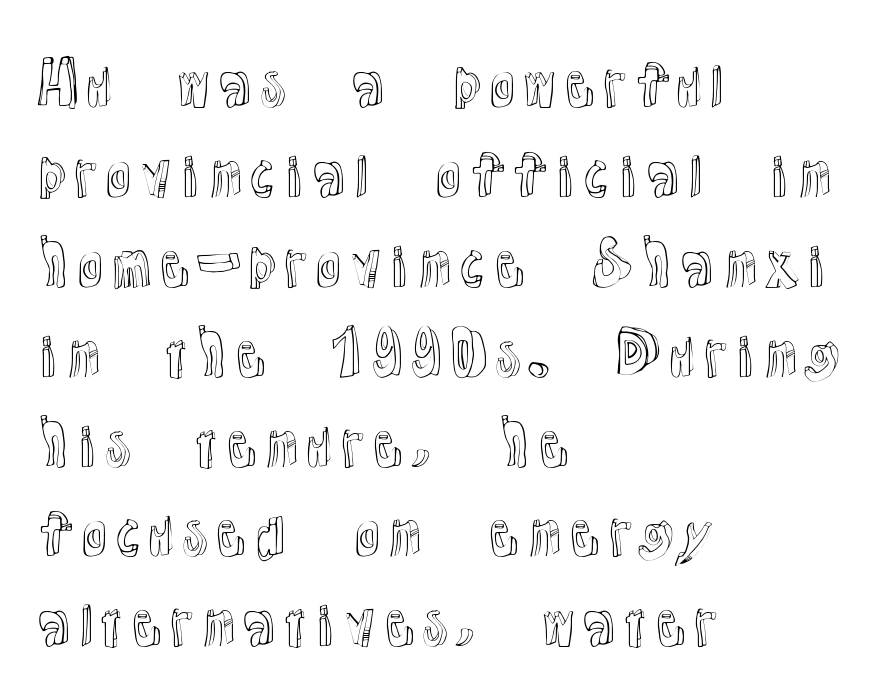
There is no visible air inserted between adjacent glyphs. Varying glyph widths throughout — classic text-font behaviour. The rendering uses a moderate line-height, typical for paragraphs. Short and long lines alike share a common starting point at left. Style check: upright. Bare-footed words on every line.
